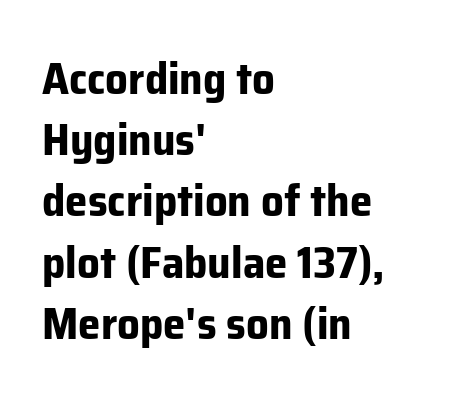
The image shows 45 px bold sans-serif type, upright; set left-aligned, normal line spacing (1.36x), normal letter spacing, not underlined; low stroke contrast and a medium x-height.
